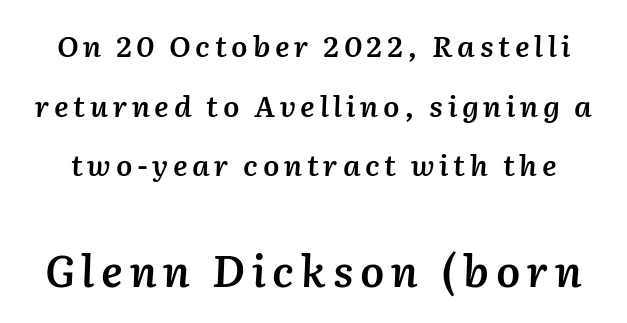
Q: Is the text bold? A: Semi-bold.
Q: Is the text italic (slanted)? A: Yes, it leans right by about 2 degrees.
Q: Is the text underlined? A: No.
Q: Is the spacing between lines tight, normal or loose? A: Loose.
Q: Which block of text is set in a larger size, the first (top) or the second (bottom)? A: The second (bottom) one.
Q: Width (condensed, normal, or wide)? A: Normal.
Q: Stroke contrast? A: Medium.
Q: x-height? A: Medium.
Q: Monospaced? A: No.
